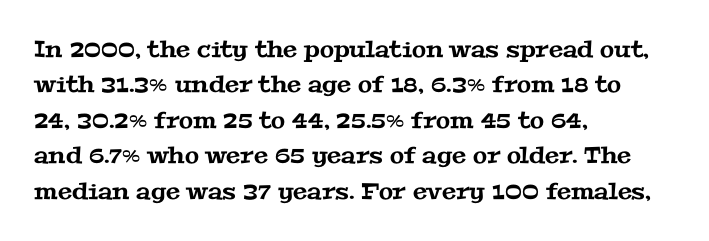
{"underline": "no", "align": "left", "line_spacing": "normal", "line_spacing_ratio": 1.54, "letter_spacing": "normal", "letter_spacing_em": 0.0, "glyph_px": 23}
